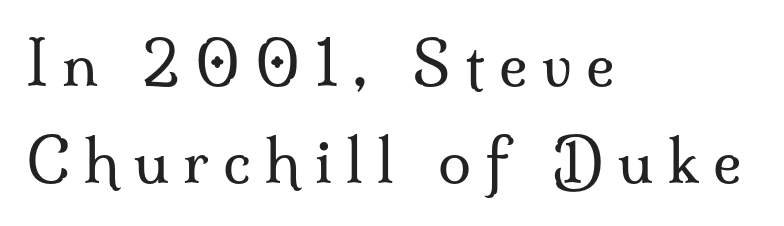
The image shows 60 px regular-weight serif type, upright; set left-aligned, normal line spacing (1.62x), unusually wide letter spacing (+0.24 em), not underlined; medium stroke contrast and a small x-height.
